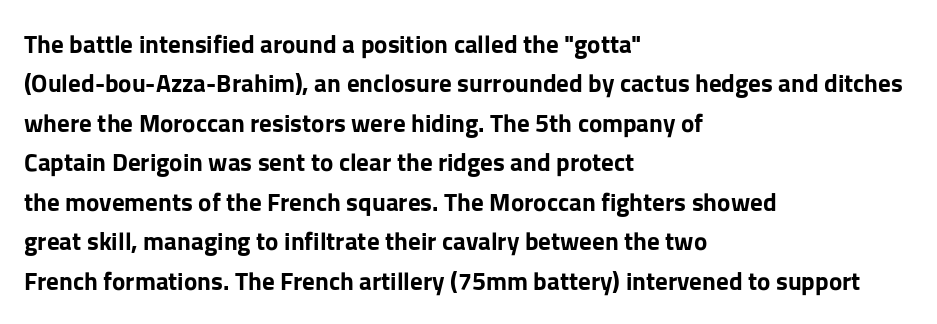
{"italic": "no", "bold": "yes", "underline": "no", "align": "left", "line_spacing": "normal", "line_spacing_ratio": 1.58, "letter_spacing": "normal", "letter_spacing_em": 0.0, "glyph_px": 25}
